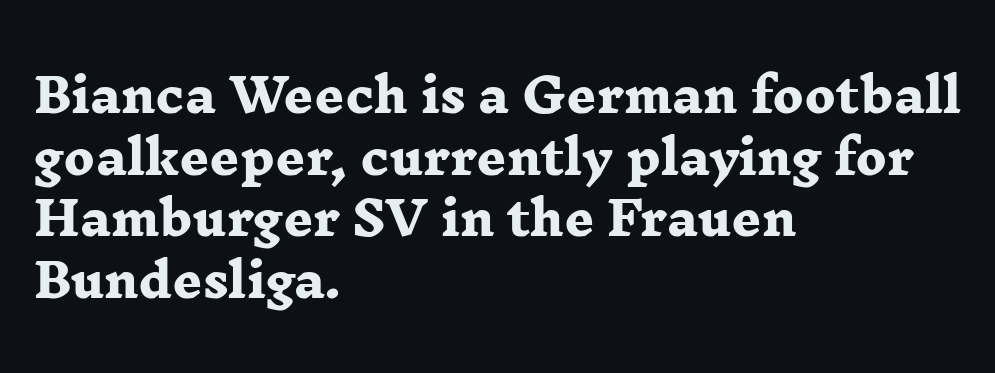
The glyphs in this specimen are seriffed. Beneath every word, the page is bare. The paragraph shown leans on its left margin. Evenly set lines give the paragraph a standard silhouette. Note the varied advance widths — an 'i' is clearly narrower than an 'm'.
